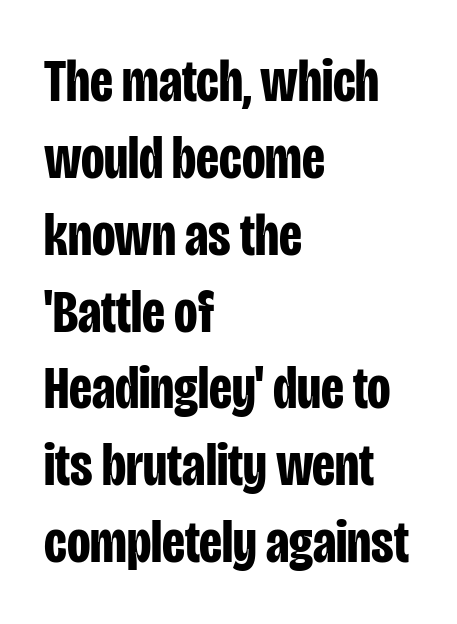
I'd call this a sans setting — the letters go barefoot. Proportional: the letters do not fall into vertical columns. This sample uses plain, unmodified letter spacing. A dark, heavy texture on the line: the type is bold. Line beginnings align vertically; line endings do not.
